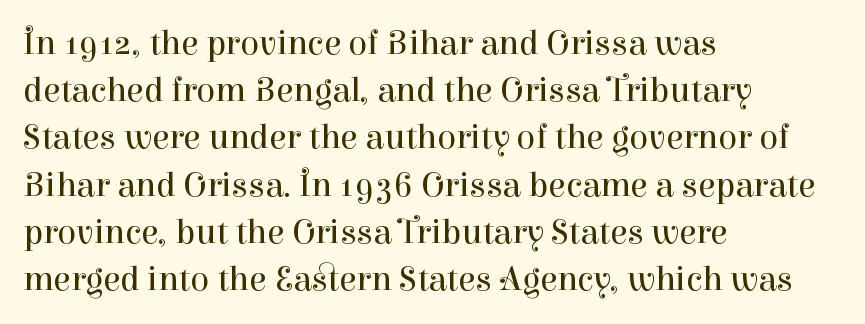
{"serif": "yes", "italic": "no", "bold": "no", "weight": "regular", "width": "normal", "stroke_contrast": "high", "x_height": "medium", "monospaced": "no", "underline": "no", "align": "left", "line_spacing": "normal", "line_spacing_ratio": 1.35, "letter_spacing": "normal", "letter_spacing_em": 0.0, "glyph_px": 35}
